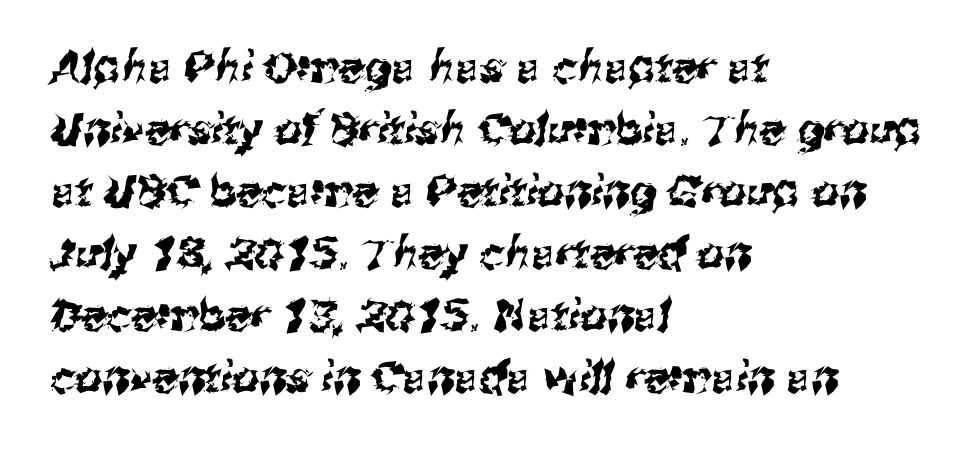
{"serif": "no", "width": "normal", "stroke_contrast": "medium", "x_height": "medium", "monospaced": "no", "underline": "no", "align": "left", "line_spacing": "normal", "line_spacing_ratio": 1.44, "letter_spacing": "normal", "letter_spacing_em": 0.0, "glyph_px": 43}
